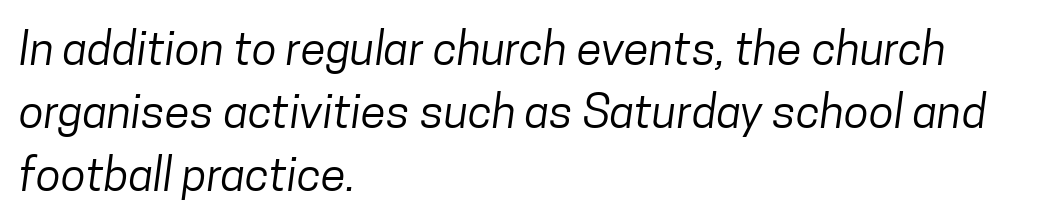
The image shows 46 px regular-weight, condensed sans-serif type; set left-aligned, normal line spacing (1.37x), normal letter spacing, not underlined; low stroke contrast and a medium x-height.
